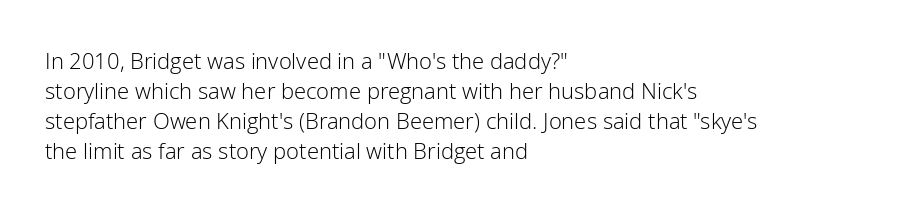
Q: Is the text bold? A: No.
Q: Is the text italic (slanted)? A: No, it is upright.
Q: Is the text underlined? A: No.
Q: How is the paragraph aligned? A: Left-aligned.
Q: Is the spacing between letters normal or unusually wide? A: Normal.
Q: Is the spacing between lines tight, normal or loose? A: Normal.
